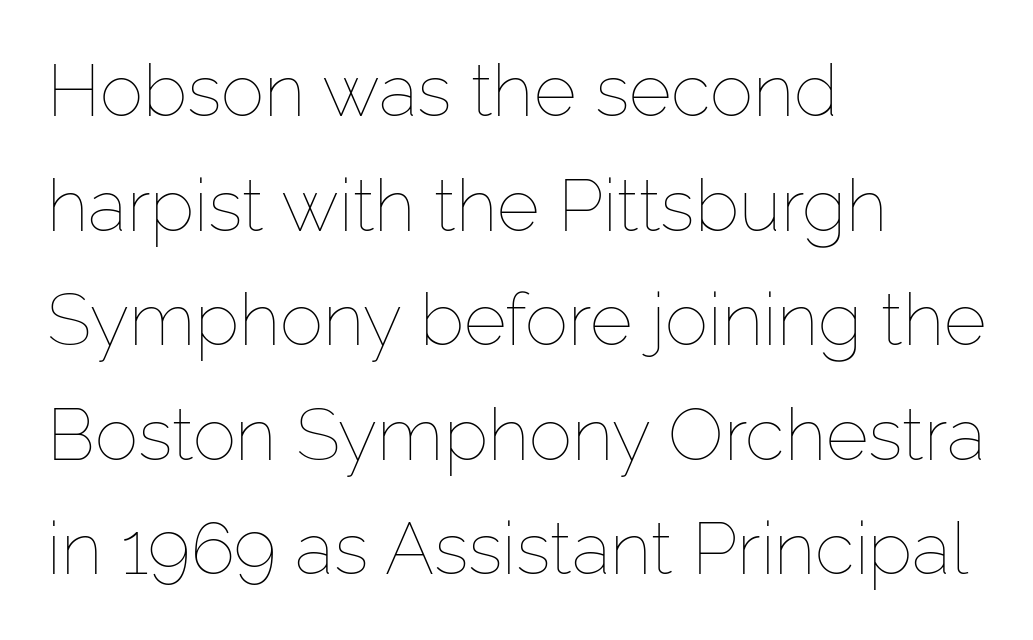
Beneath every word, the page is bare. Counters stay open thanks to moderate or lighter strokes. Italic? Not at all — the glyphs are vertical. The horizontal fit of the characters is conventional and even.
